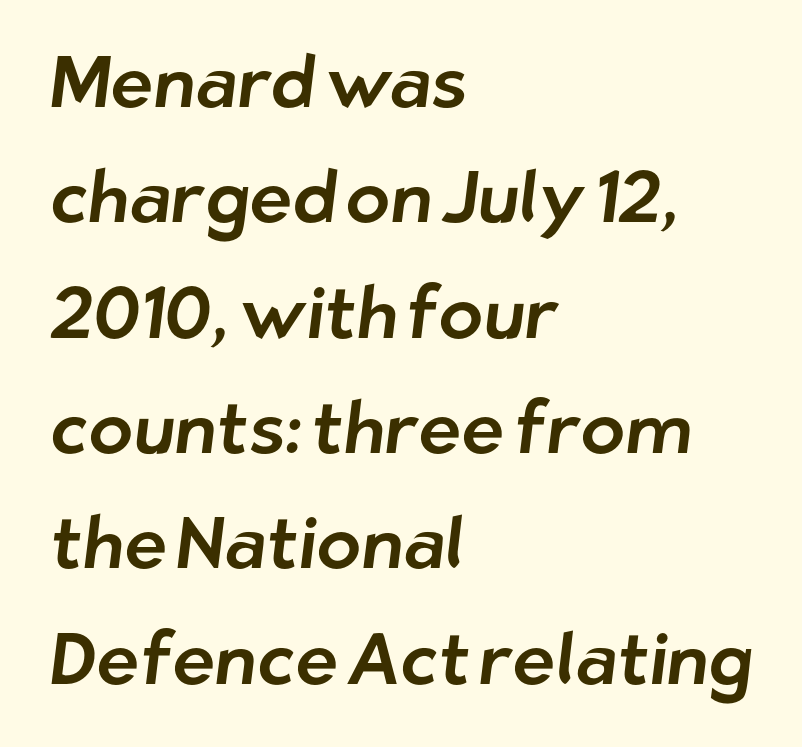
The paragraph shown leans on its left margin. Tracking here is standard; glyphs follow each other at the usual distance. Leading matches the norm, producing a regular column. Grotesque or geometric, the face here clearly has no serifs.
